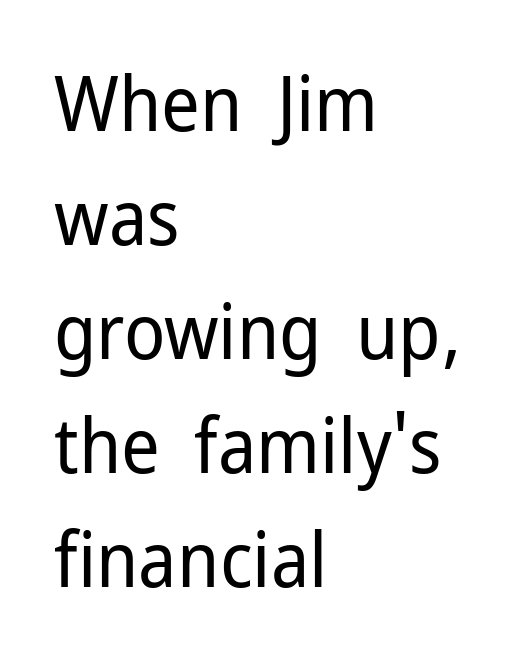
The image shows 76 px regular-weight sans-serif type, upright; set left-aligned, normal line spacing (1.5x), normal letter spacing, not underlined; low stroke contrast and a medium x-height.
